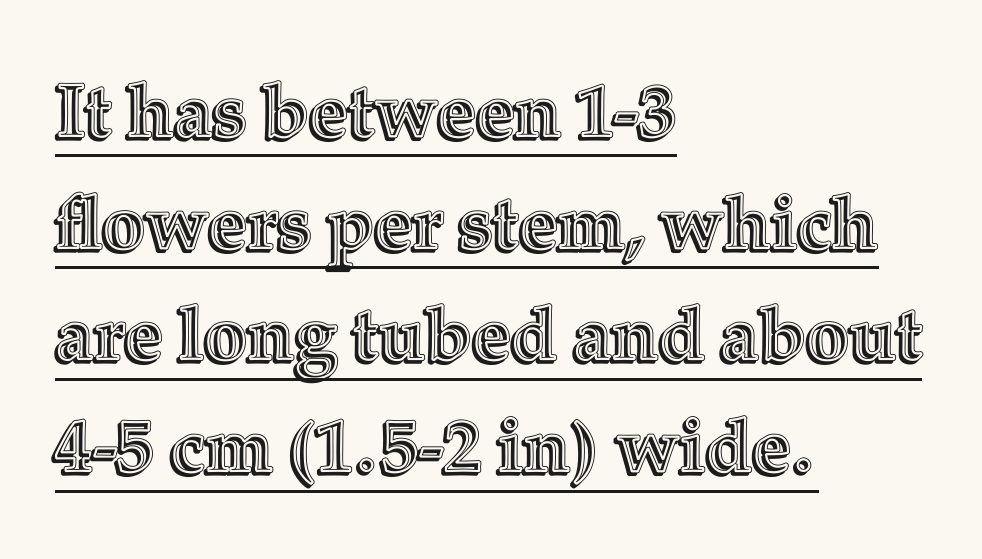
Q: Is the text italic (slanted)? A: No, it is upright.
Q: Is the text underlined? A: Yes.
Q: How is the paragraph aligned? A: Left-aligned.
Q: Is the spacing between letters normal or unusually wide? A: Normal.
Q: Is the spacing between lines tight, normal or loose? A: Normal.
Q: Width (condensed, normal, or wide)? A: Normal.
Q: x-height? A: Medium.
Q: Monospaced? A: No.
